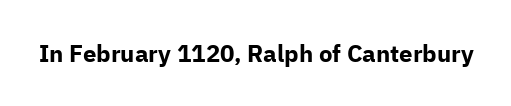
What stands out about the letter spacing? Nothing — it is the standard amount. Upright lettering throughout. Bold? Absolutely — the strokes are thick and heavy. The glyphs are unaccompanied by any horizontal stroke below them.
